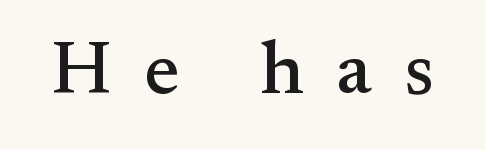
The image shows 75 px serif type, upright; set unusually wide letter spacing (+0.43 em), not underlined; medium stroke contrast and a small x-height.
